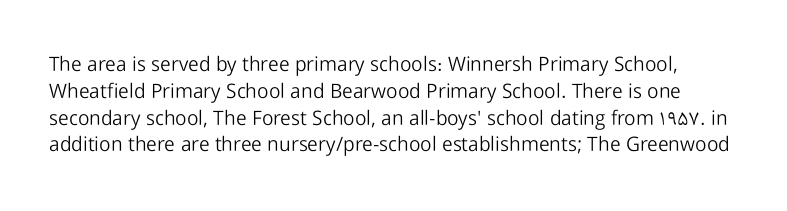
Q: Is the text bold? A: No.
Q: Is the text italic (slanted)? A: No, it is upright.
Q: Is the text underlined? A: No.
Q: Is the spacing between letters normal or unusually wide? A: Normal.
Q: Is the spacing between lines tight, normal or loose? A: Normal.
